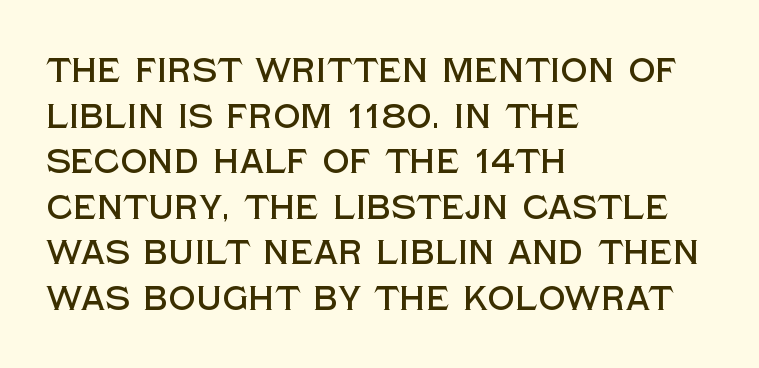
The image shows 34 px sans-serif type, upright; set left-aligned, normal line spacing (1.34x), normal letter spacing, not underlined; a large x-height.
